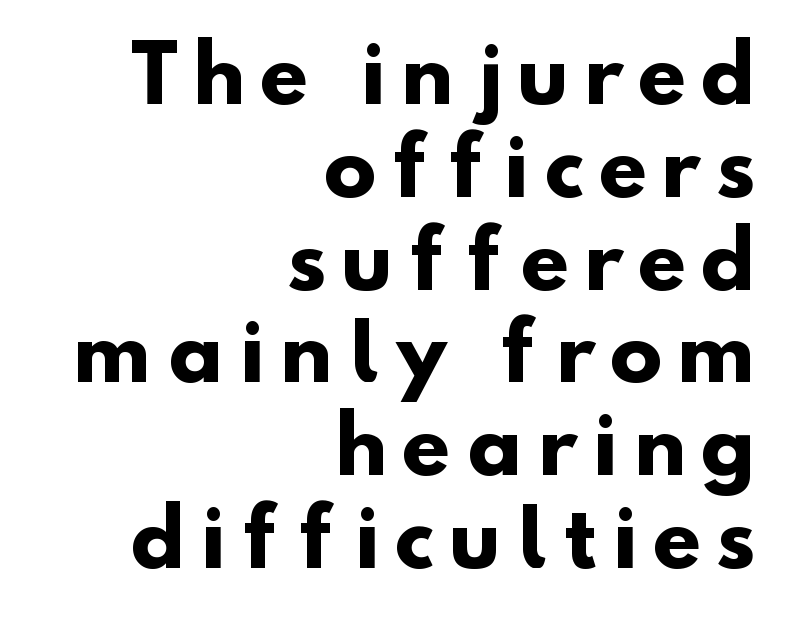
The image shows 78 px heavy sans-serif type; set right-aligned, line spacing 1.19x, unusually wide letter spacing (+0.2 em), not underlined; low stroke contrast and a small x-height.
